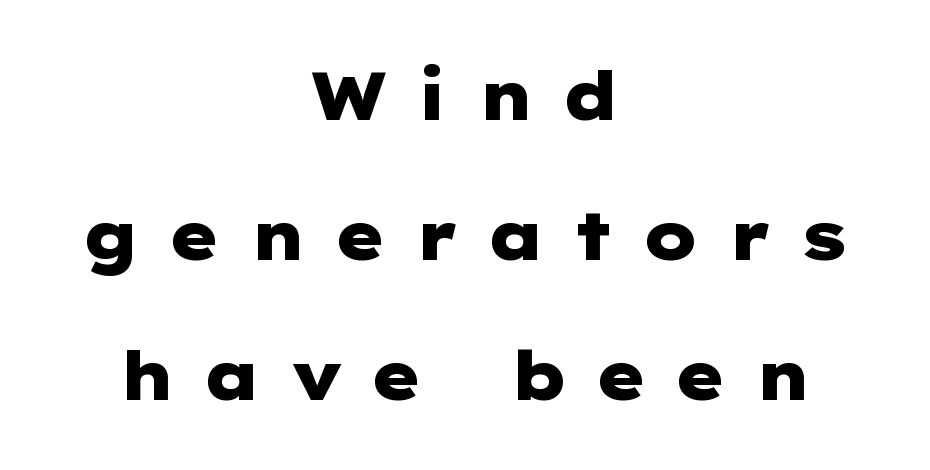
Plenty of ink on the page — the face is bold. Compared with typical body copy, the letter spacing here is much looser. Typeset on center — no edge is straight. The baseline area is clear. Are there feet on the stems? There aren't — it's a sans.
